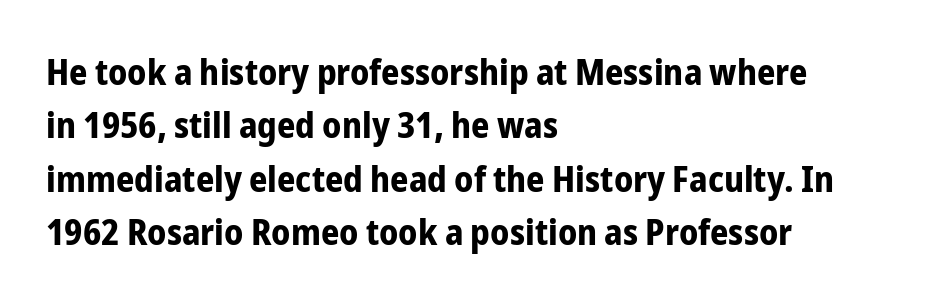
Unmarked baselines from the first word to the last. Compared with typical body copy, the letter spacing here is the same. Heft: maximum for text — a bold. You could not count columns in this text — the font is proportionally spaced. Layout note: lines flush left.
